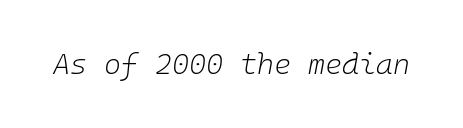
The image shows 29 px light type, italic (leaning right); set normal letter spacing, not underlined; low stroke contrast and a medium x-height.
